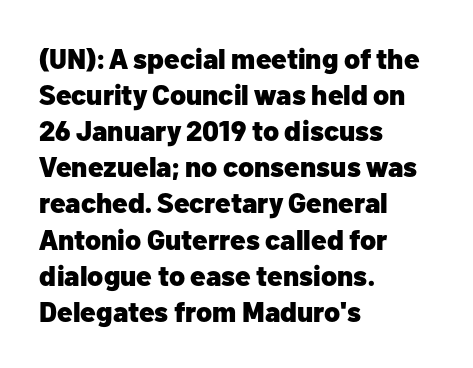
Layout note: lines flush left. Every stem runs plumb, perpendicular to the baseline. The passage shown is typeset with a sans-serif family. Each letter keeps its own natural width here, so spacing adapts to shape.
